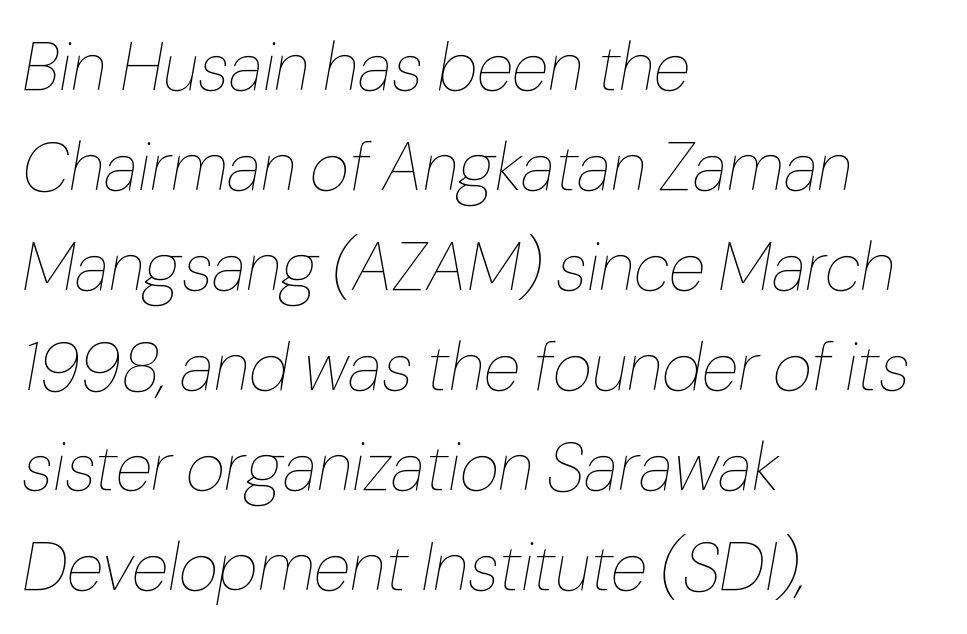
These lines were composed using italics. Normally led — the rows are evenly, conventionally spaced. These lines stack with their left ends in a neat column. The letters sit at their default tracking, neither squeezed nor spread.
